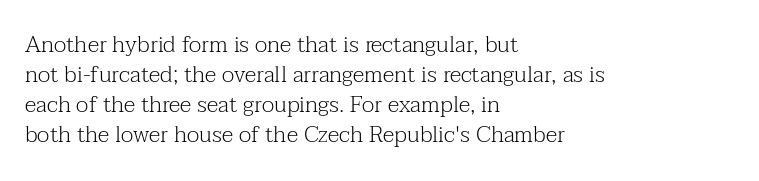
Q: Is the text bold? A: No.
Q: Is the text italic (slanted)? A: No, it is upright.
Q: Is the text underlined? A: No.
Q: How is the paragraph aligned? A: Left-aligned.
Q: Is the spacing between letters normal or unusually wide? A: Normal.
Q: Is the spacing between lines tight, normal or loose? A: Normal.
